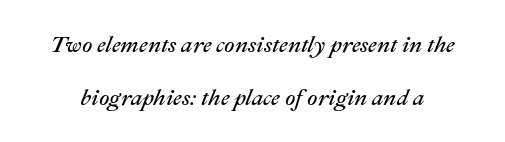
{"italic": "yes", "lean": "right", "slant_degrees": 22, "bold": "no", "underline": "no", "line_spacing": "loose", "line_spacing_ratio": 2.29, "letter_spacing": "normal", "letter_spacing_em": 0.0, "glyph_px": 23}
